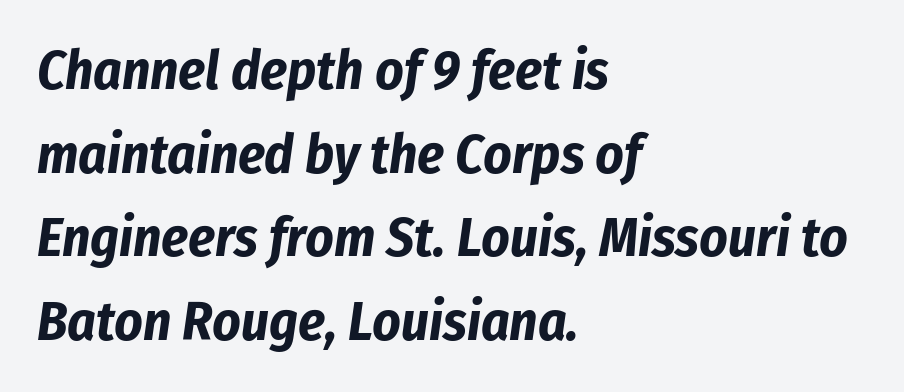
Q: Is the text bold? A: Yes.
Q: Is the text italic (slanted)? A: Yes, it leans right by about 8 degrees.
Q: Is the text underlined? A: No.
Q: How is the paragraph aligned? A: Left-aligned.
Q: Is the spacing between letters normal or unusually wide? A: Normal.
Q: Is the spacing between lines tight, normal or loose? A: Normal.
Q: Width (condensed, normal, or wide)? A: Condensed.
Q: Stroke contrast? A: Low.
Q: x-height? A: Medium.
Q: Monospaced? A: No.
